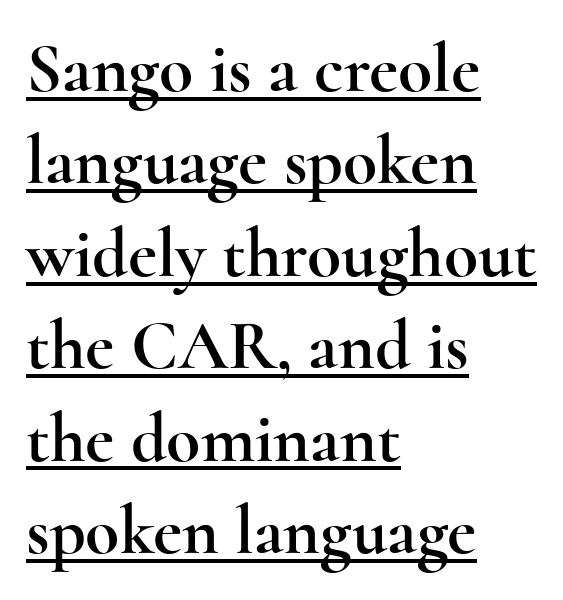
The image shows 70 px wide serif type, upright; set left-aligned, normal line spacing (1.32x), normal letter spacing, underlined; a small x-height.
